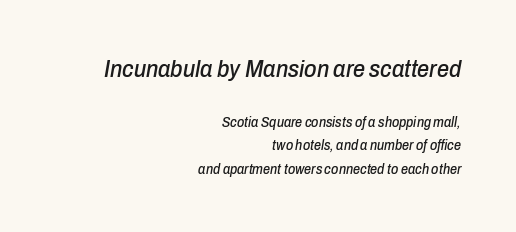
Q: Is the text italic (slanted)? A: Yes, it leans right by about 10 degrees.
Q: Is the text underlined? A: No.
Q: How is the paragraph aligned? A: Right-aligned.
Q: Is the spacing between letters normal or unusually wide? A: Normal.
Q: Is the spacing between lines tight, normal or loose? A: Normal.
Q: Which block of text is set in a larger size, the first (top) or the second (bottom)? A: The first (top) one.
